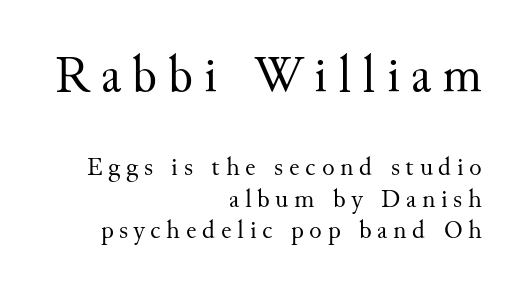
Each row of text sits above clean, open space. The face used here is rendered with a markedly widened letterfit. A typesetter would mark this as roman, not italic. Every row of glyphs terminates at an identical x-position on the right.
